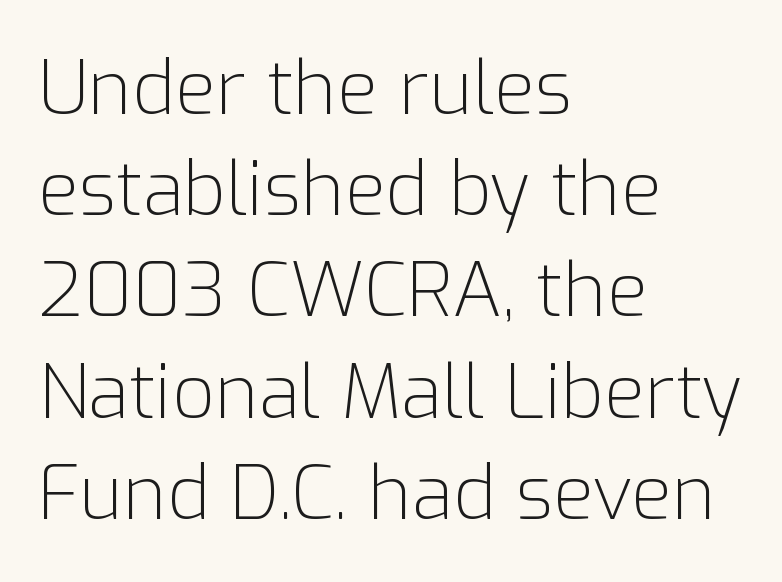
The image shows 75 px light sans-serif type, upright; set left-aligned, normal line spacing (1.35x), normal letter spacing, not underlined; low stroke contrast and a medium x-height.
